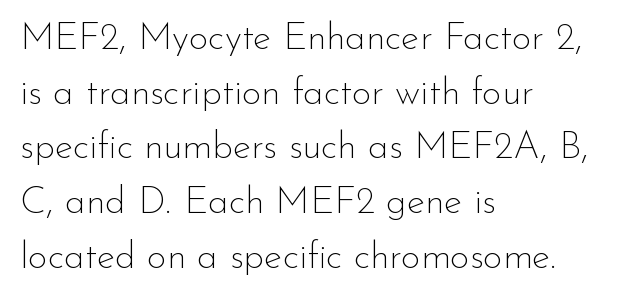
{"serif": "no", "italic": "no", "bold": "no", "weight": "thin", "width": "normal", "stroke_contrast": "low", "x_height": "small", "monospaced": "no", "underline": "no", "align": "left", "line_spacing": "normal", "line_spacing_ratio": 1.44, "letter_spacing": "normal", "letter_spacing_em": 0.0, "glyph_px": 38}
